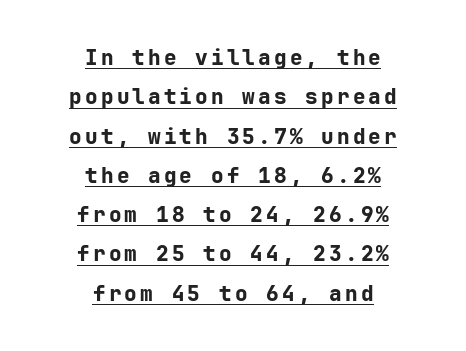
{"italic": "no", "bold": "yes", "underline": "yes", "align": "center", "line_spacing_ratio": 1.87, "glyph_px": 21}
